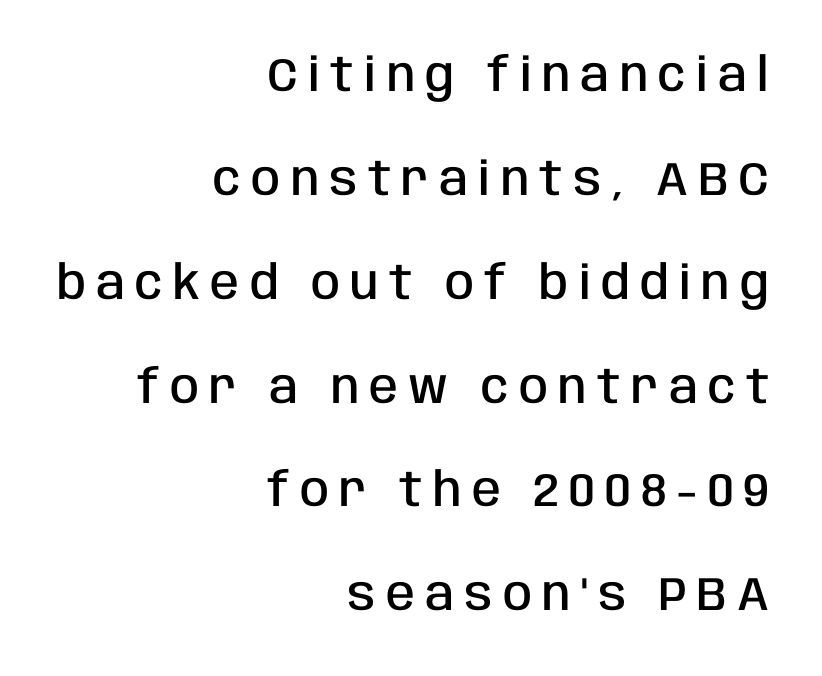
{"serif": "no", "italic": "no", "bold": "semi", "weight": "semibold", "width": "condensed", "stroke_contrast": "low", "x_height": "large", "monospaced": "no", "underline": "no", "align": "right", "line_spacing": "loose", "line_spacing_ratio": 2.21, "letter_spacing": "wide", "letter_spacing_em": 0.22, "glyph_px": 47}
